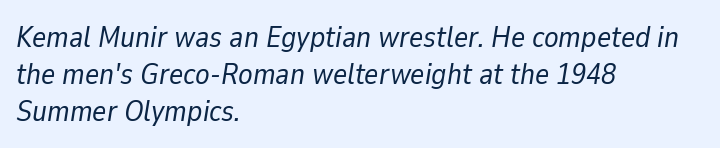
The image shows 30 px regular-weight type, italic (leaning right); set left-aligned, line spacing 1.23x, normal letter spacing, not underlined; low stroke contrast and a medium x-height.
